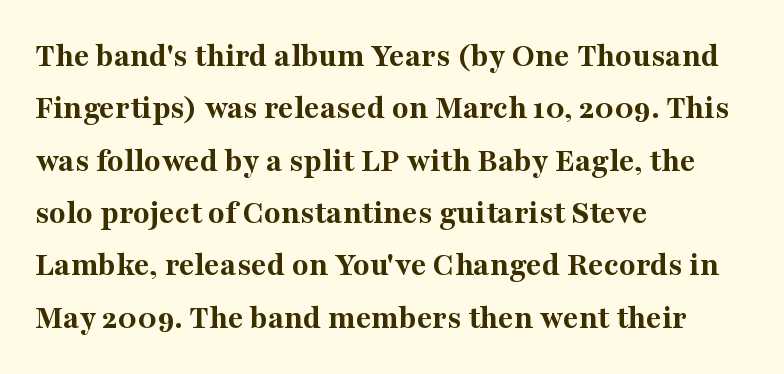
Compared with a centered layout, this one pins lines to the left instead. How would I describe the line gaps? Plain and ordinary. Is this a fixed-width face? No — the glyphs have proportional, varying widths. Beneath every word, the page is bare.
